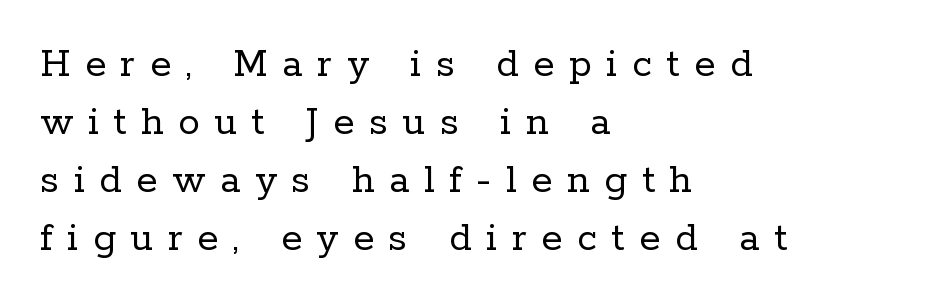
Q: Is the text bold? A: No.
Q: Is the text italic (slanted)? A: No, it is upright.
Q: Is the typeface a serif or a sans-serif typeface? A: Serif.
Q: Is the text underlined? A: No.
Q: How is the paragraph aligned? A: Left-aligned.
Q: Is the spacing between letters normal or unusually wide? A: Unusually wide.
Q: Is the spacing between lines tight, normal or loose? A: Normal.
Q: Width (condensed, normal, or wide)? A: Normal.
Q: Stroke contrast? A: Low.
Q: x-height? A: Medium.
Q: Monospaced? A: No.
